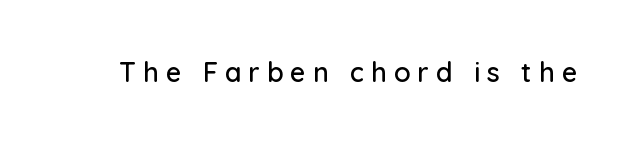
{"italic": "no", "underline": "no", "letter_spacing": "wide", "letter_spacing_em": 0.26, "glyph_px": 27}
